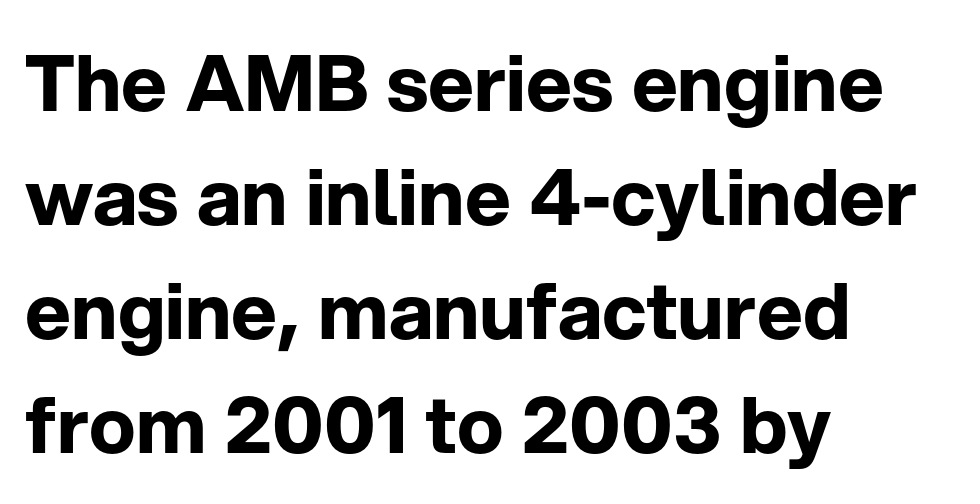
Spacing between characters is what you'd get straight out of the box. I'd describe the lettering as bold — thick and assertive. The type sits square on the baseline with zero lean. A typesetter would call this proportional, since set widths differ per character. Serif or sans? Sans — the stroke terminals are bare.
